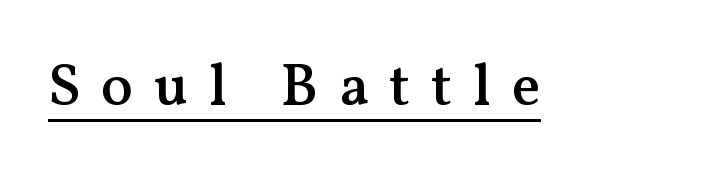
Quick note: underline on. The designer went with a serif here, giving each stem small feet. Rendered with straight, roman letterforms. The tracking jumps out immediately: characters are airy and widely separated.
